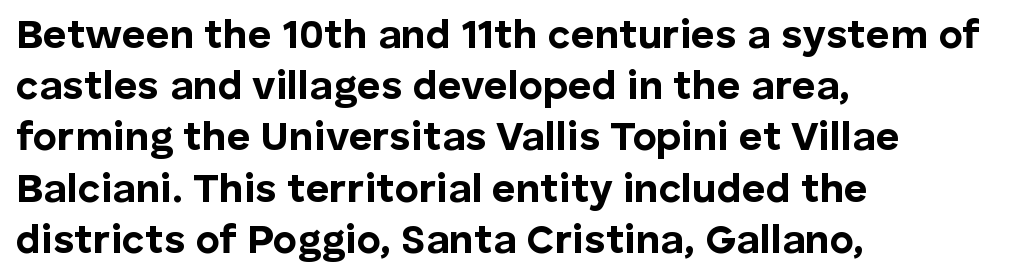
Q: Is the text bold? A: Yes.
Q: Is the text italic (slanted)? A: No, it is upright.
Q: Is the typeface a serif or a sans-serif typeface? A: Sans-serif.
Q: Is the text underlined? A: No.
Q: How is the paragraph aligned? A: Left-aligned.
Q: Is the spacing between letters normal or unusually wide? A: Normal.
Q: Is the spacing between lines tight, normal or loose? A: Normal.
Q: Width (condensed, normal, or wide)? A: Normal.
Q: Stroke contrast? A: Low.
Q: x-height? A: Medium.
Q: Monospaced? A: No.
